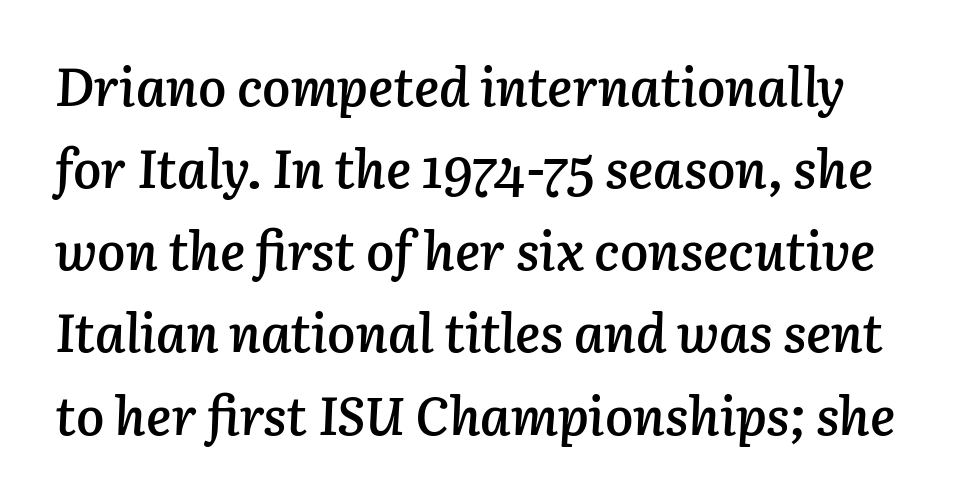
Q: Is the text bold? A: Semi-bold.
Q: Is the text italic (slanted)? A: Yes, it leans right by about 3 degrees.
Q: Is the text underlined? A: No.
Q: Is the spacing between letters normal or unusually wide? A: Normal.
Q: Is the spacing between lines tight, normal or loose? A: Normal.
Q: Width (condensed, normal, or wide)? A: Normal.
Q: Stroke contrast? A: Low.
Q: x-height? A: Medium.
Q: Monospaced? A: No.
